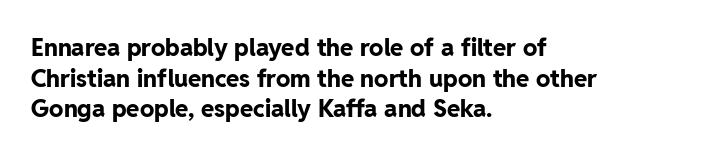
{"italic": "no", "bold": "yes", "underline": "no", "align": "left", "line_spacing": "normal", "line_spacing_ratio": 1.28, "letter_spacing": "normal", "letter_spacing_em": 0.0, "glyph_px": 24}
